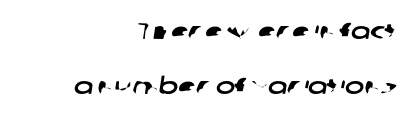
Q: Is the text underlined? A: No.
Q: How is the paragraph aligned? A: Right-aligned.
Q: Is the spacing between letters normal or unusually wide? A: Normal.
Q: Is the spacing between lines tight, normal or loose? A: Loose.
